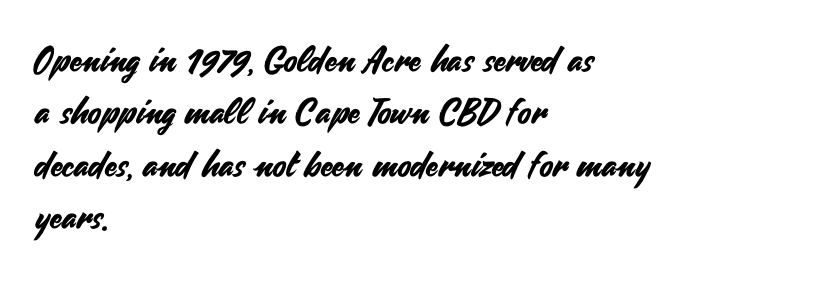
{"serif": "no", "width": "normal", "stroke_contrast": "medium", "x_height": "small", "monospaced": "no", "underline": "no", "align": "left", "line_spacing": "normal", "line_spacing_ratio": 1.5, "letter_spacing": "normal", "letter_spacing_em": 0.0, "glyph_px": 35}
